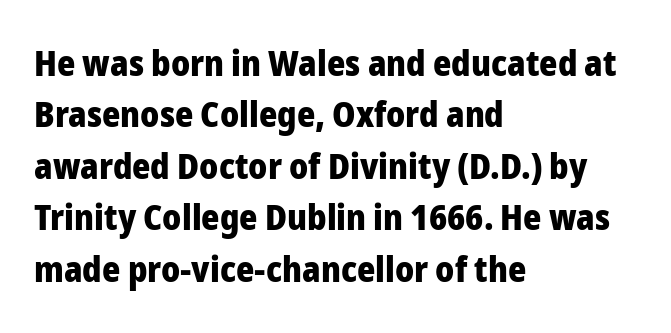
{"serif": "no", "italic": "no", "bold": "yes", "weight": "heavy", "width": "normal", "stroke_contrast": "low", "x_height": "medium", "monospaced": "no", "underline": "no", "align": "left", "line_spacing": "normal", "line_spacing_ratio": 1.47, "letter_spacing": "normal", "letter_spacing_em": 0.0, "glyph_px": 35}
